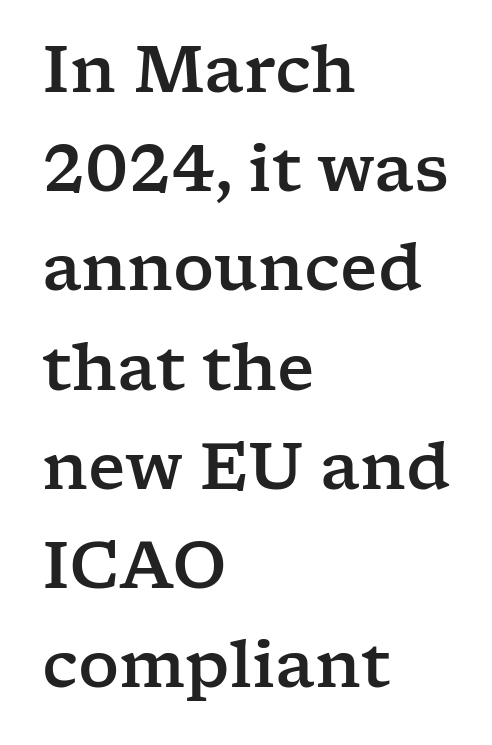
The ragged edge is on the right, which tells us the setting is flush left. Decoration check: the copy has no underline. Notice how the stems are strictly vertical — no italics here. Proportional: the letters do not fall into vertical columns. Between one letter and the next there's only the usual sliver of space. Serifs: yes, visible at the terminals of the letterforms.
